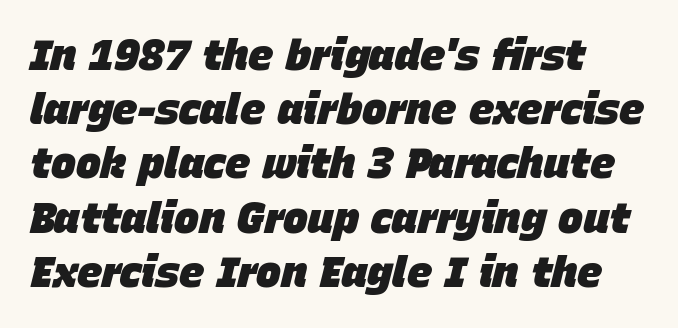
{"italic": "yes", "lean": "right", "slant_degrees": 15, "bold": "yes", "weight": "heavy", "width": "normal", "stroke_contrast": "low", "x_height": "large", "monospaced": "no", "underline": "no", "align": "left", "line_spacing": "normal", "line_spacing_ratio": 1.29, "letter_spacing": "normal", "letter_spacing_em": 0.0, "glyph_px": 42}
